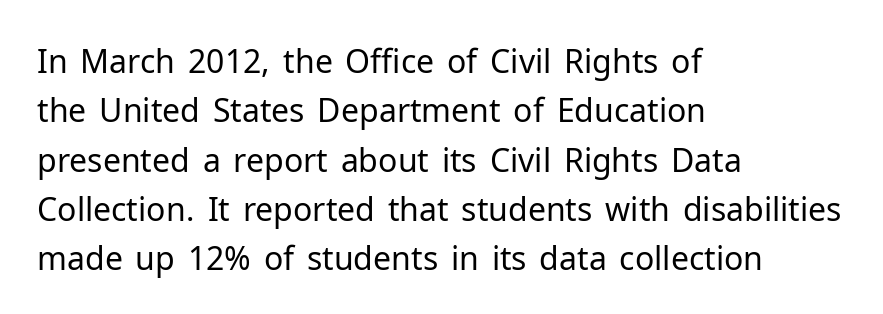
The image shows 32 px regular-weight sans-serif type, upright; set left-aligned, normal line spacing (1.54x), normal letter spacing, not underlined; low stroke contrast and a medium x-height.
